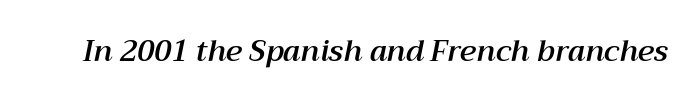
{"italic": "yes", "lean": "right", "slant_degrees": 12, "width": "normal", "stroke_contrast": "medium", "x_height": "medium", "monospaced": "no", "underline": "no", "letter_spacing": "normal", "letter_spacing_em": 0.0, "glyph_px": 29}
